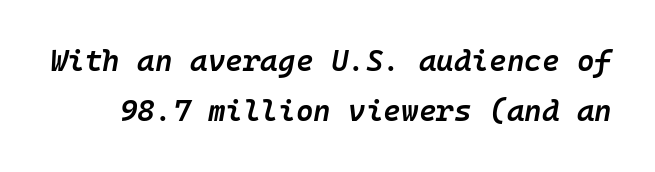
Q: Is the text bold? A: Semi-bold.
Q: Is the text italic (slanted)? A: Yes, it leans right by about 10 degrees.
Q: Is the text underlined? A: No.
Q: Is the spacing between letters normal or unusually wide? A: Normal.
Q: Is the spacing between lines tight, normal or loose? A: Normal.
Q: Width (condensed, normal, or wide)? A: Normal.
Q: Stroke contrast? A: Low.
Q: x-height? A: Medium.
